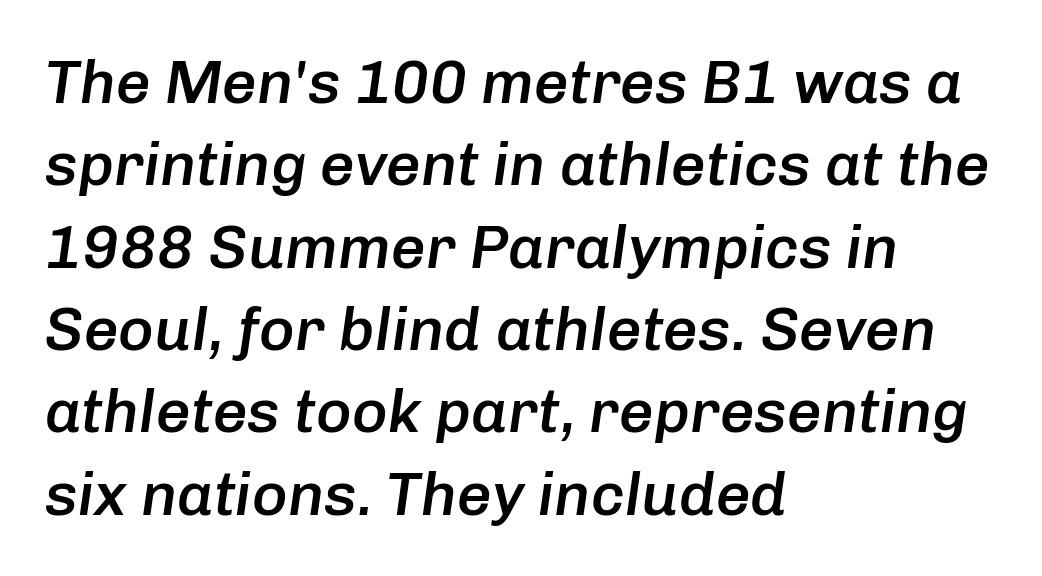
The strokes are fattened partway — semibold, not bold. In terms of leading, this rendering sits right in the middle. Visually the block forms a straight wall on the left and a jagged coastline on the right. The gaps between neighbouring characters are ordinary and unremarkable. You could not count columns in this text — the font is proportionally spaced. The baseline area is clear.
